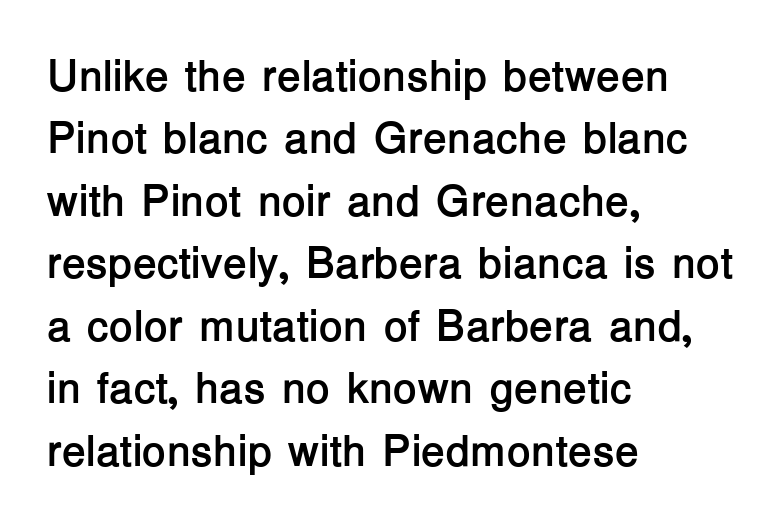
A typesetter would label this face a sans. Leftover space on each line is placed entirely after the last word. A typesetter would call this proportional, since set widths differ per character. The strokes are fattened all the way to bold. The space directly below the letters is spotless.
